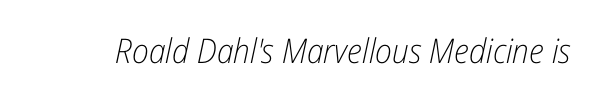
Q: Is the text bold? A: No.
Q: Is the text italic (slanted)? A: Yes, it leans right by about 12 degrees.
Q: Is the text underlined? A: No.
Q: Is the spacing between letters normal or unusually wide? A: Normal.
Q: Width (condensed, normal, or wide)? A: Condensed.
Q: Stroke contrast? A: Low.
Q: x-height? A: Medium.
Q: Monospaced? A: No.
